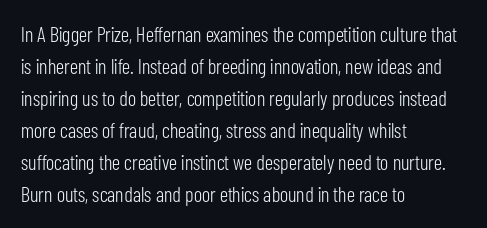
{"italic": "no", "bold": "no", "underline": "no", "align": "left", "line_spacing": "normal", "line_spacing_ratio": 1.52, "letter_spacing": "normal", "letter_spacing_em": 0.0, "glyph_px": 21}
